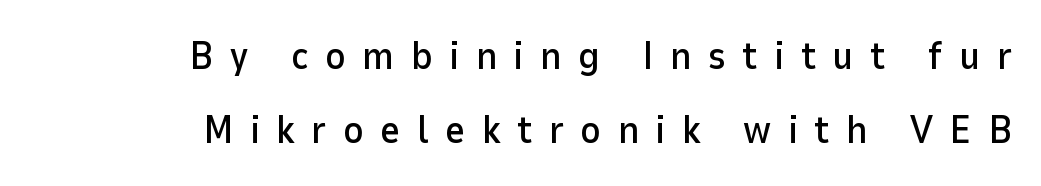
{"serif": "no", "italic": "no", "width": "normal", "stroke_contrast": "low", "x_height": "medium", "monospaced": "no", "underline": "no", "align": "right", "line_spacing_ratio": 1.89, "letter_spacing": "wide", "letter_spacing_em": 0.42, "glyph_px": 39}
